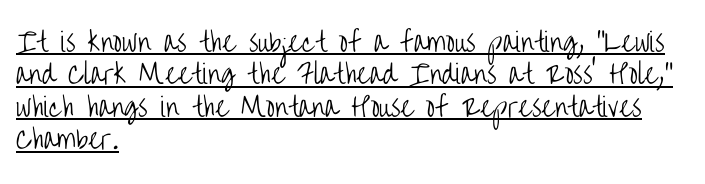
{"italic": "no", "bold": "no", "underline": "yes", "align": "left", "line_spacing": "normal", "line_spacing_ratio": 1.25, "letter_spacing": "normal", "letter_spacing_em": 0.0, "glyph_px": 26}
